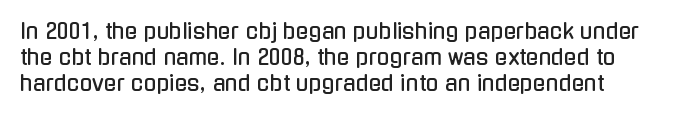
Underline: absent. This rendering uses left alignment, leaving the right contour irregular. A typesetter would mark this as roman, not italic. In terms of letterspacing, this is plain default setting.
